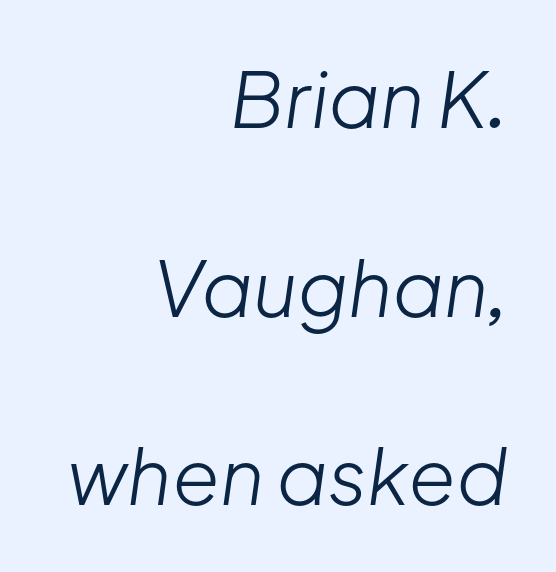
The image shows 77 px light type, italic (leaning right); set right-aligned, loose line spacing (2.45x), normal letter spacing, not underlined; low stroke contrast and a medium x-height.
